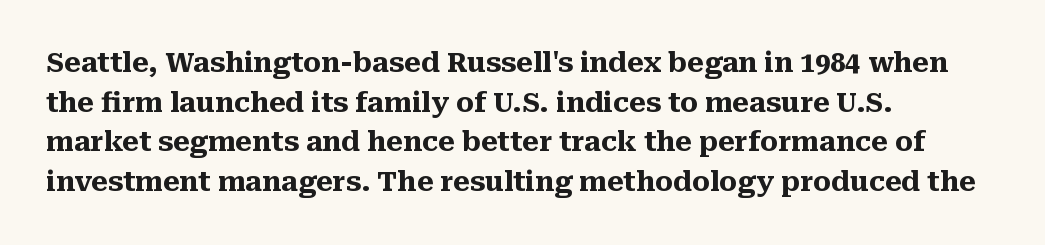
Q: Is the text bold? A: Yes.
Q: Is the text italic (slanted)? A: No, it is upright.
Q: Is the text underlined? A: No.
Q: How is the paragraph aligned? A: Left-aligned.
Q: Is the spacing between letters normal or unusually wide? A: Normal.
Q: Is the spacing between lines tight, normal or loose? A: Normal.
